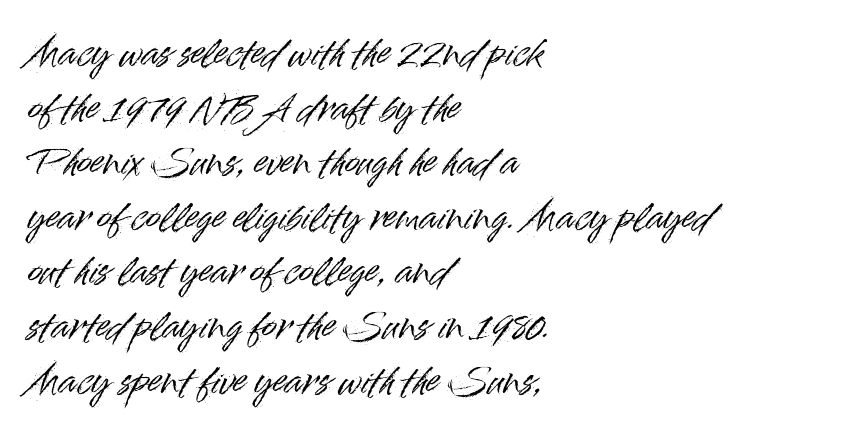
Q: Is the text italic (slanted)? A: Yes.
Q: Is the typeface a serif or a sans-serif typeface? A: Sans-serif.
Q: Is the text underlined? A: No.
Q: How is the paragraph aligned? A: Left-aligned.
Q: Is the spacing between letters normal or unusually wide? A: Normal.
Q: Is the spacing between lines tight, normal or loose? A: Normal.
Q: Width (condensed, normal, or wide)? A: Normal.
Q: Stroke contrast? A: High.
Q: x-height? A: Small.
Q: Monospaced? A: No.
